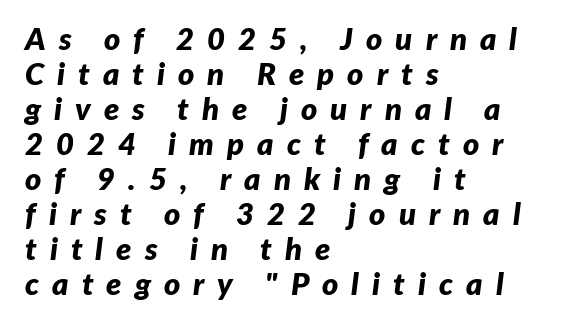
Q: Is the text bold? A: Yes.
Q: Is the text italic (slanted)? A: Yes, it leans right by about 7 degrees.
Q: Is the text underlined? A: No.
Q: How is the paragraph aligned? A: Left-aligned.
Q: Is the spacing between letters normal or unusually wide? A: Unusually wide.
Q: Is the spacing between lines tight, normal or loose? A: Tight.
Q: Width (condensed, normal, or wide)? A: Normal.
Q: Stroke contrast? A: Low.
Q: x-height? A: Medium.
Q: Monospaced? A: No.
